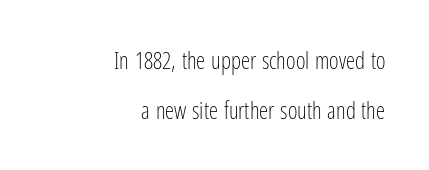
The image shows 23 px text type, upright; set right-aligned, loose line spacing (2.17x), normal letter spacing, not underlined.
